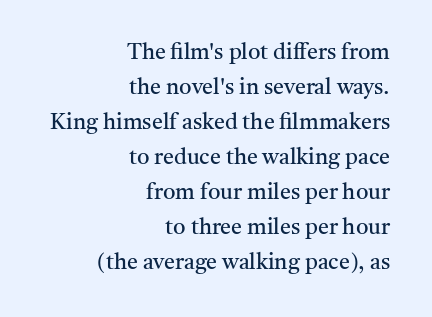
Q: Is the text bold? A: No.
Q: Is the text italic (slanted)? A: No, it is upright.
Q: Is the text underlined? A: No.
Q: How is the paragraph aligned? A: Right-aligned.
Q: Is the spacing between letters normal or unusually wide? A: Normal.
Q: Is the spacing between lines tight, normal or loose? A: Normal.
